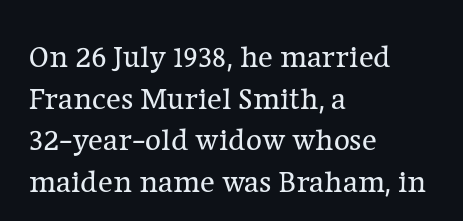
{"serif": "yes", "italic": "no", "bold": "no", "weight": "regular", "width": "normal", "stroke_contrast": "low", "x_height": "medium", "monospaced": "no", "underline": "no", "align": "left", "line_spacing": "normal", "line_spacing_ratio": 1.34, "letter_spacing": "normal", "letter_spacing_em": 0.0, "glyph_px": 31}
